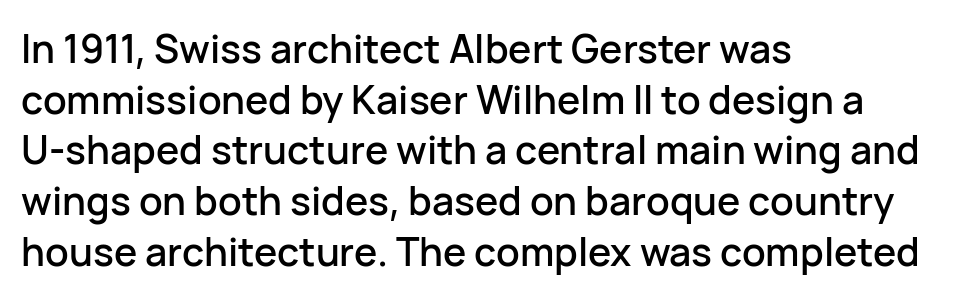
The image shows 39 px sans-serif type, upright; set left-aligned, normal line spacing (1.3x), normal letter spacing, not underlined; low stroke contrast and a medium x-height.
